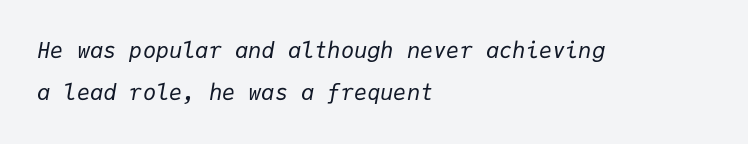
The strokes carry an ordinary text weight at most. The passage is arranged the way most books set body copy — flush left. Posture: slanted. Interline gaps are noticeably wide in this sample. Is the letter spacing exaggerated? No — it looks like the ordinary default. Any mark beneath the type? The region is blank.
